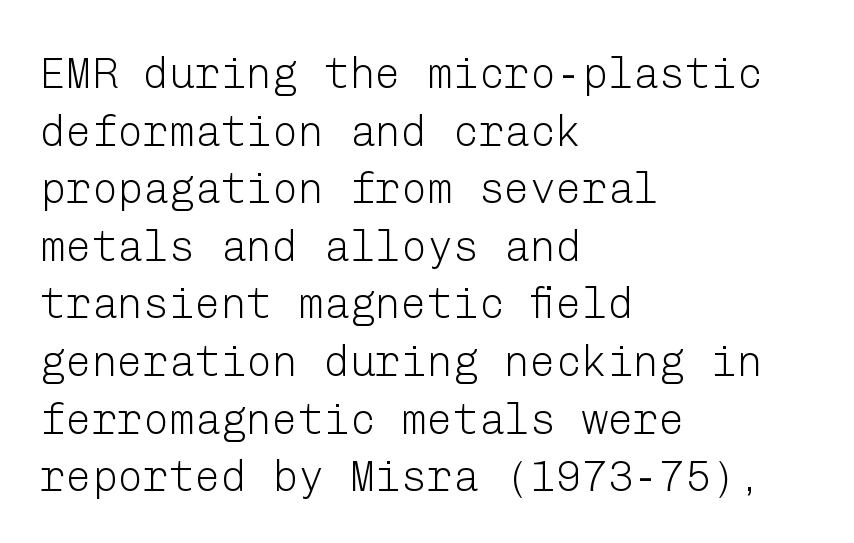
The image shows 43 px light sans-serif type, upright; set left-aligned, normal line spacing (1.34x), normal letter spacing, not underlined; low stroke contrast and a medium x-height.
